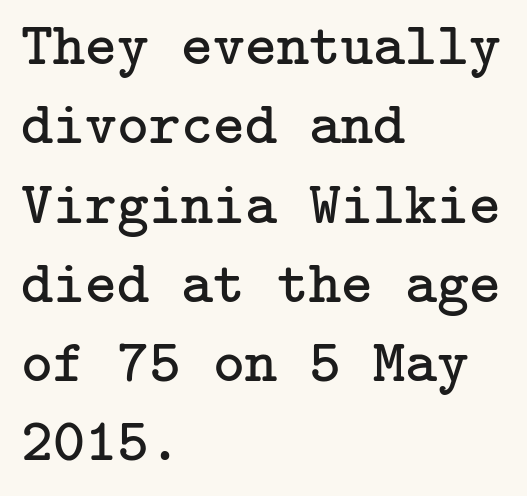
{"serif": "yes", "italic": "no", "bold": "no", "weight": "regular", "width": "normal", "stroke_contrast": "low", "x_height": "medium", "underline": "no", "align": "left", "line_spacing": "normal", "line_spacing_ratio": 1.3, "letter_spacing": "normal", "letter_spacing_em": 0.0, "glyph_px": 61}
